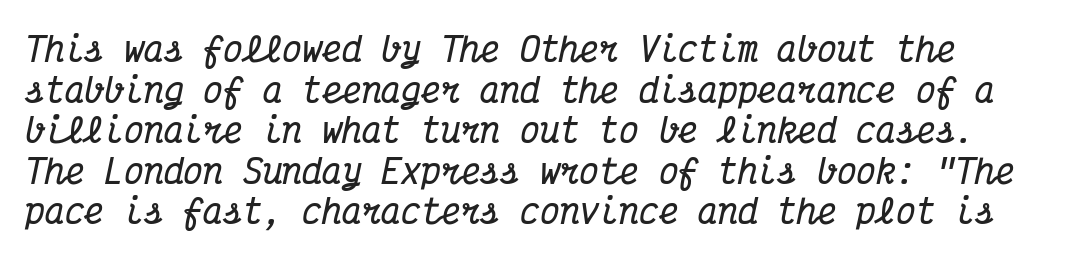
Pretty heavy lettering here — definitely bold. The line texture is even and compact thanks to regular tracking. The letters march in equal steps, a hallmark of fixed-pitch type. In terms of letterform style, serifs are clearly present. Tall strokes in this sample are angled rather than plumb. Letters rest on an invisible, unmarked baseline.
